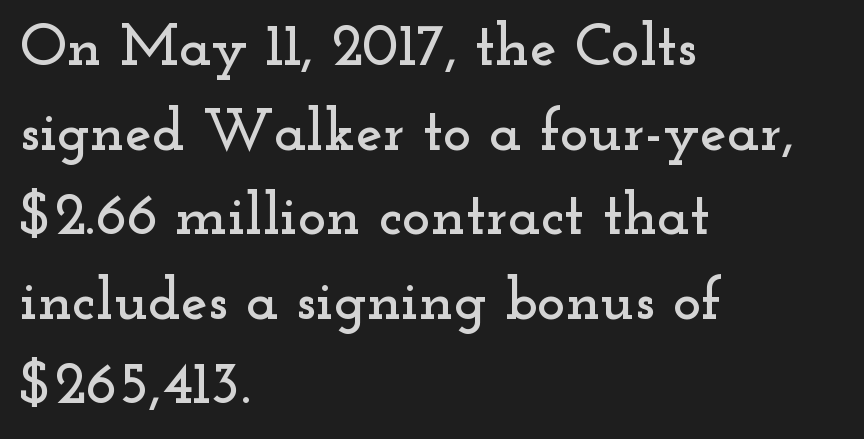
Q: Is the text italic (slanted)? A: No, it is upright.
Q: Is the typeface a serif or a sans-serif typeface? A: Serif.
Q: Is the text underlined? A: No.
Q: How is the paragraph aligned? A: Left-aligned.
Q: Is the spacing between letters normal or unusually wide? A: Normal.
Q: Is the spacing between lines tight, normal or loose? A: Normal.
Q: Width (condensed, normal, or wide)? A: Wide.
Q: Stroke contrast? A: Low.
Q: x-height? A: Small.
Q: Monospaced? A: No.
